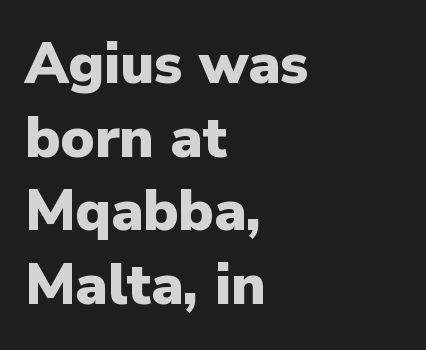
Q: Is the text bold? A: Yes.
Q: Is the text italic (slanted)? A: No, it is upright.
Q: Is the typeface a serif or a sans-serif typeface? A: Sans-serif.
Q: Is the text underlined? A: No.
Q: How is the paragraph aligned? A: Left-aligned.
Q: Is the spacing between letters normal or unusually wide? A: Normal.
Q: Is the spacing between lines tight, normal or loose? A: Normal.
Q: Width (condensed, normal, or wide)? A: Normal.
Q: Stroke contrast? A: Low.
Q: x-height? A: Medium.
Q: Monospaced? A: No.
